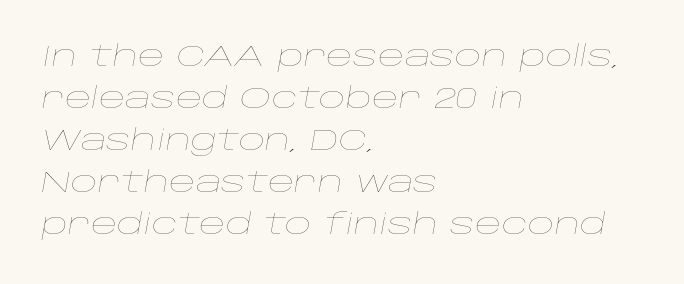
Q: Is the text bold? A: No.
Q: Is the text italic (slanted)? A: Yes, it leans right by about 10 degrees.
Q: Is the text underlined? A: No.
Q: How is the paragraph aligned? A: Left-aligned.
Q: Is the spacing between letters normal or unusually wide? A: Normal.
Q: Is the spacing between lines tight, normal or loose? A: Normal.
Q: Width (condensed, normal, or wide)? A: Wide.
Q: Stroke contrast? A: Low.
Q: x-height? A: Large.
Q: Monospaced? A: No.
